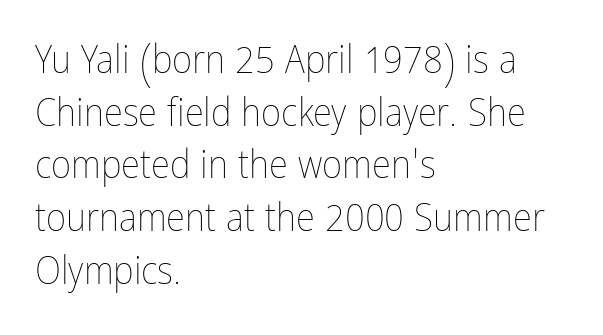
The image shows 39 px thin, condensed type, upright; set left-aligned, normal line spacing (1.35x), normal letter spacing, not underlined; low stroke contrast and a medium x-height.
